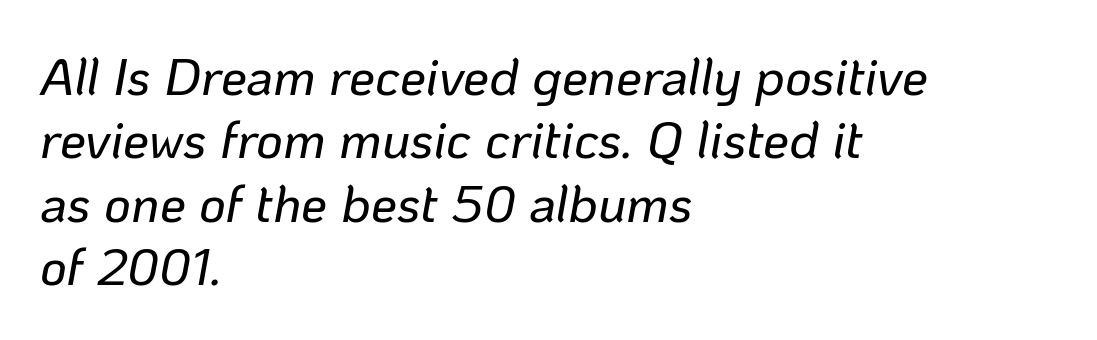
The image shows 52 px text type, italic (leaning right); set left-aligned, line spacing 1.22x, normal letter spacing, not underlined; low stroke contrast and a medium x-height.
